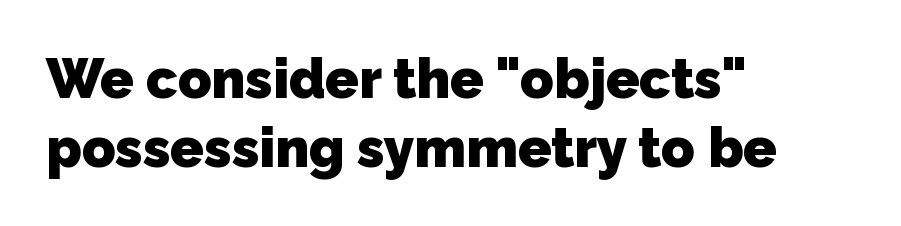
Interline gaps are of average width in this sample. The face used here is rendered with its standard letterfit. What weight is shown? A full bold with thick strokes. The space directly below the letters is spotless. The face used here is proportionally spaced, like ordinary book or web type.
